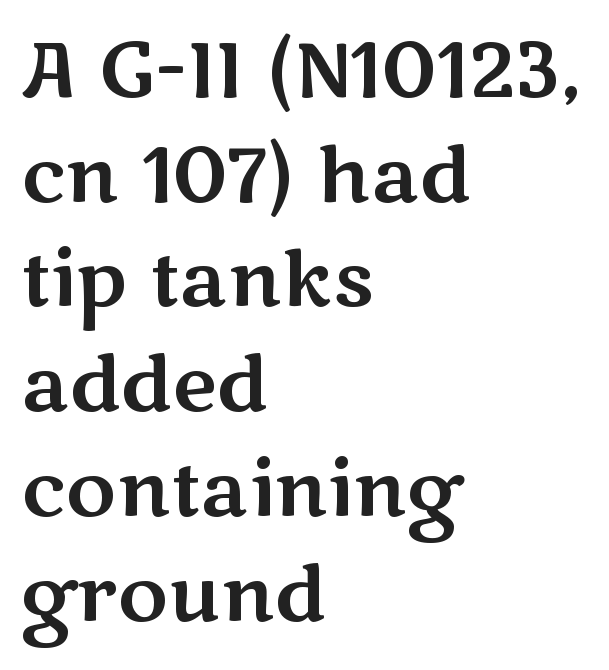
{"serif": "no", "italic": "no", "width": "wide", "stroke_contrast": "medium", "x_height": "medium", "monospaced": "no", "underline": "no", "align": "left", "line_spacing": "normal", "line_spacing_ratio": 1.36, "letter_spacing": "normal", "letter_spacing_em": 0.0, "glyph_px": 77}
